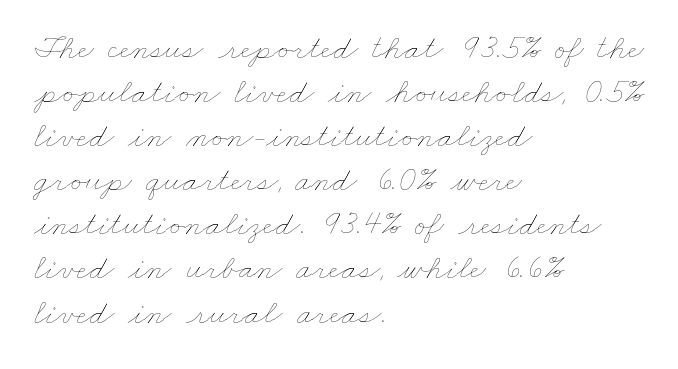
A normal amount of white space separates one row of letters from the next. Proportional: the letters do not fall into vertical columns. The compositor pushed each line to the left boundary. Think standard paragraph weight, or any step lighter than that. The glyphs are unaccompanied by any horizontal stroke below them. Compared with typical body copy, the letter spacing here is the same.
